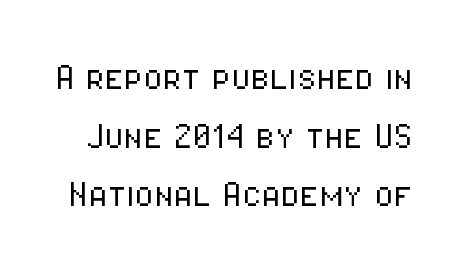
{"serif": "no", "italic": "no", "bold": "no", "weight": "light", "width": "condensed", "stroke_contrast": "low", "x_height": "medium", "monospaced": "no", "underline": "no", "line_spacing": "normal", "line_spacing_ratio": 1.33, "letter_spacing": "normal", "letter_spacing_em": 0.0, "glyph_px": 44}
